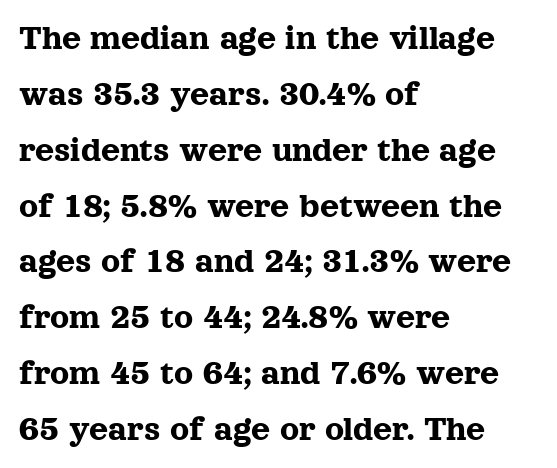
Beneath every word, the page is bare. This sample has the flowing, uneven cadence of proportional lettering. When letters stand straight like this, we call the style roman or upright. Spacing between characters is what you'd get straight out of the box. This block has exactly the height ordinary leading produces. The font family rendered here belongs to the serif group.
